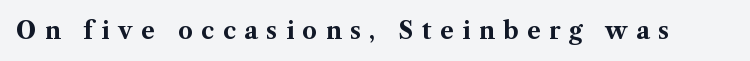
Tracking value appears strongly positive — letters spread wide. The type sits square on the baseline with zero lean. The baseline area is clear. Pretty heavy lettering here — definitely bold.
